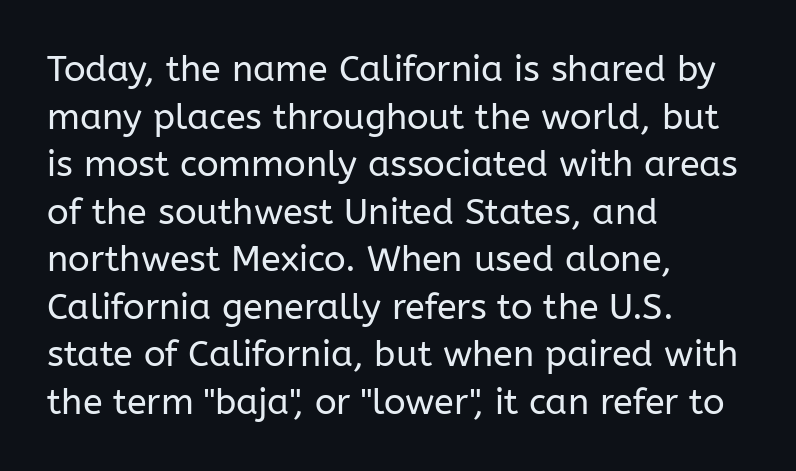
{"serif": "no", "italic": "no", "bold": "no", "weight": "regular", "width": "normal", "stroke_contrast": "low", "x_height": "medium", "monospaced": "no", "underline": "no", "align": "left", "line_spacing": "normal", "line_spacing_ratio": 1.32, "letter_spacing": "normal", "letter_spacing_em": 0.0, "glyph_px": 36}
